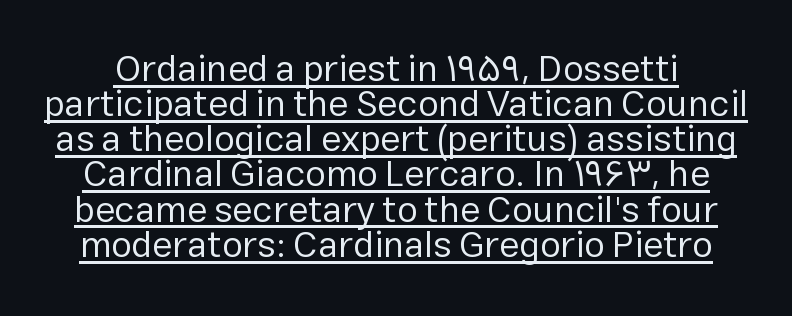
Q: Is the text bold? A: No.
Q: Is the text italic (slanted)? A: No, it is upright.
Q: Is the typeface a serif or a sans-serif typeface? A: Sans-serif.
Q: Is the text underlined? A: Yes.
Q: Is the spacing between letters normal or unusually wide? A: Normal.
Q: Is the spacing between lines tight, normal or loose? A: Tight.
Q: Width (condensed, normal, or wide)? A: Normal.
Q: Stroke contrast? A: Low.
Q: x-height? A: Medium.
Q: Monospaced? A: No.
